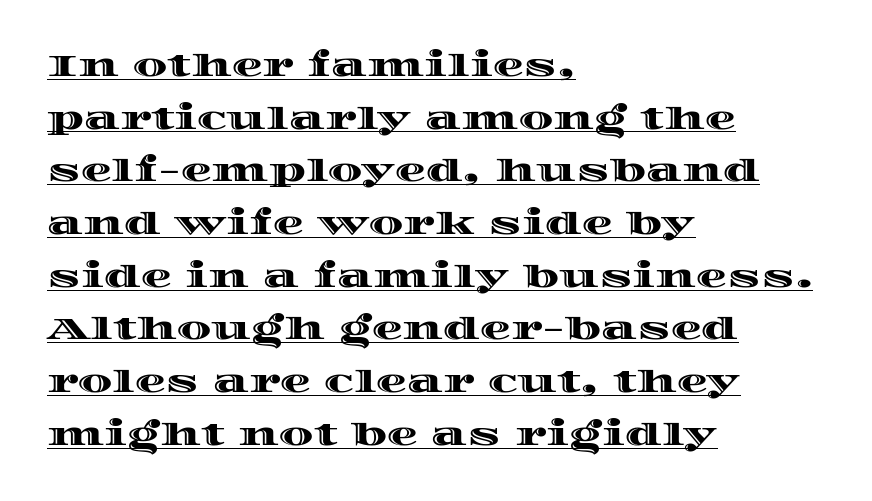
{"italic": "no", "width": "wide", "x_height": "large", "monospaced": "no", "underline": "yes", "align": "left", "line_spacing": "normal", "line_spacing_ratio": 1.7, "letter_spacing": "normal", "letter_spacing_em": 0.0, "glyph_px": 31}
